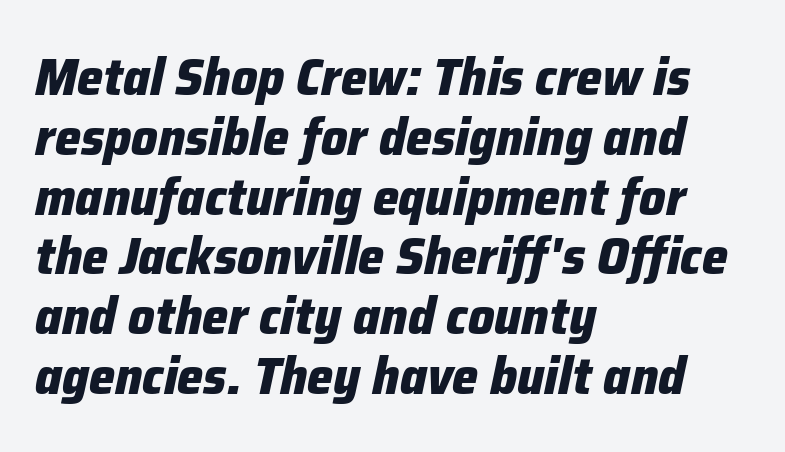
{"italic": "yes", "lean": "right", "slant_degrees": 12, "bold": "yes", "weight": "heavy", "width": "normal", "stroke_contrast": "low", "x_height": "medium", "monospaced": "no", "underline": "no", "align": "left", "line_spacing": "tight", "line_spacing_ratio": 1.15, "letter_spacing": "normal", "letter_spacing_em": 0.0, "glyph_px": 52}
